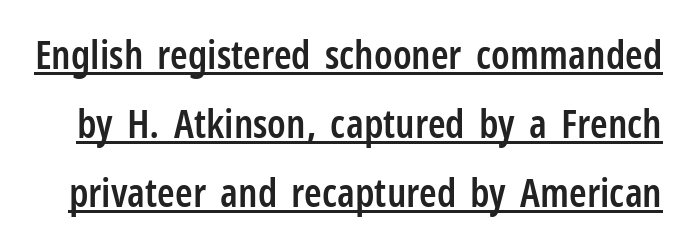
Here the designer chose a conventional face with non-uniform glyph widths. You can see a thin bar hugging the bottom of the glyphs. I'd describe the lettering as semibold — firm but not a full bold. A typesetter would call this zero additional tracking.
